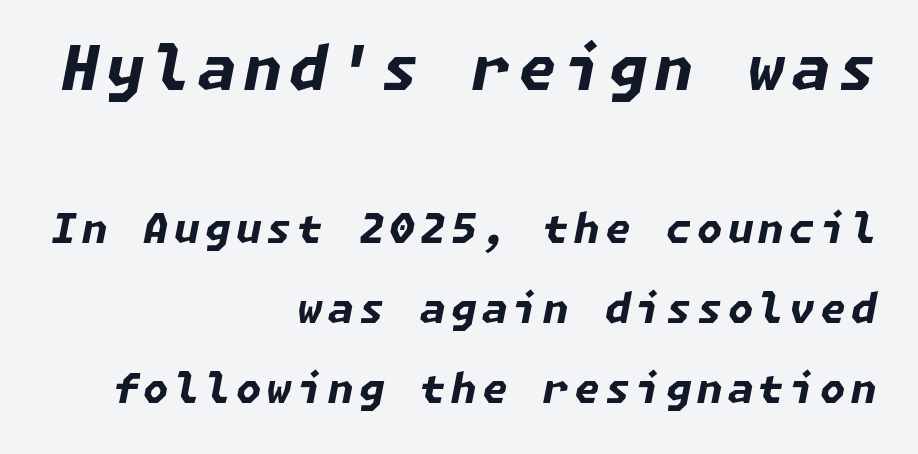
{"italic": "yes", "lean": "right", "slant_degrees": 11, "bold": "yes", "weight": "bold", "width": "normal", "stroke_contrast": "low", "x_height": "medium", "underline": "no", "align": "right", "line_spacing": "loose", "line_spacing_ratio": 1.95, "larger_block": "first", "size_ratio": 1.49, "glyph_px": 61}
